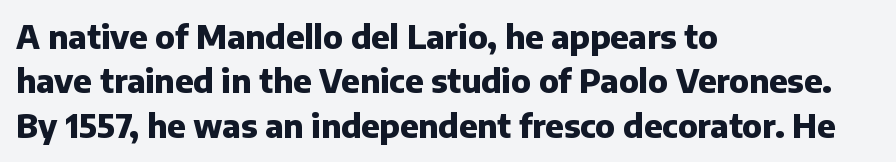
Nobody touched the tracking dial on this one. The letters advance in unequal steps, a hallmark of proportional type. Every character sits straight up, as roman type does. Thick stems and heavy bowls — unmistakably bold. The rows are spaced the way most documents space them. This rendering features lettering with no underline.
